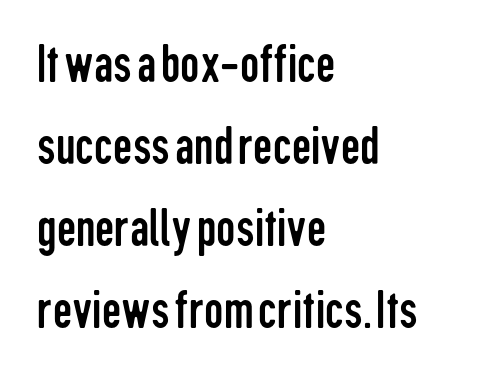
Stems and bowls with no extra thickness — not bold. Reading down the column, the eye jumps a familiar distance to each next line. The typesetter chose a ragged-right arrangement here. The glyphs in this specimen are sans serif.
